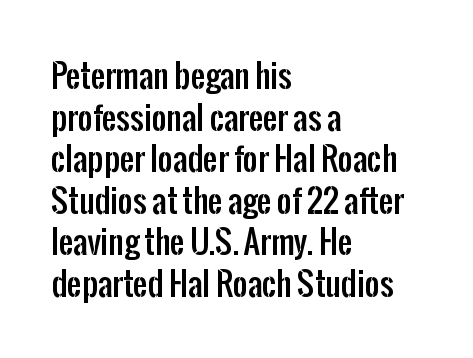
Q: Is the text italic (slanted)? A: No, it is upright.
Q: Is the typeface a serif or a sans-serif typeface? A: Sans-serif.
Q: Is the text underlined? A: No.
Q: How is the paragraph aligned? A: Left-aligned.
Q: Is the spacing between letters normal or unusually wide? A: Normal.
Q: Is the spacing between lines tight, normal or loose? A: Normal.
Q: Width (condensed, normal, or wide)? A: Condensed.
Q: Stroke contrast? A: Low.
Q: x-height? A: Medium.
Q: Monospaced? A: No.
